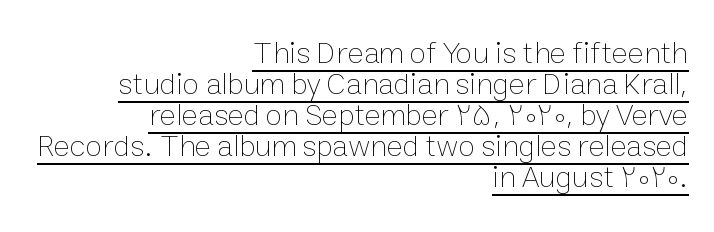
The glyphs are accompanied by a horizontal stroke just below them. This sample uses an upright cut, with every glyph sitting square on the baseline. Honestly, the rows look squashed on top of each other. Is the letter spacing exaggerated? No — it looks like the ordinary default.
